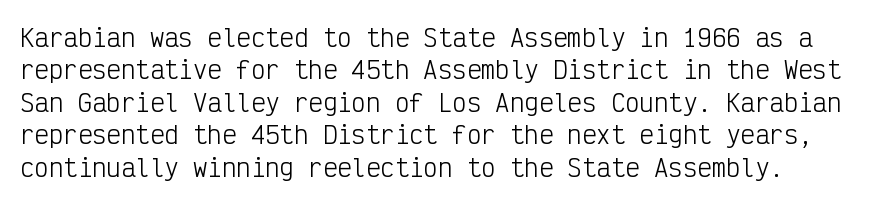
When letters stand straight like this, we call the style roman or upright. Between one letter and the next there's only the usual sliver of space. Summary of vertical rhythm: regular, with standard interline spacing. Glance below the letters and you will spot only blank space. No chunkiness to these letters — they're not bold.
